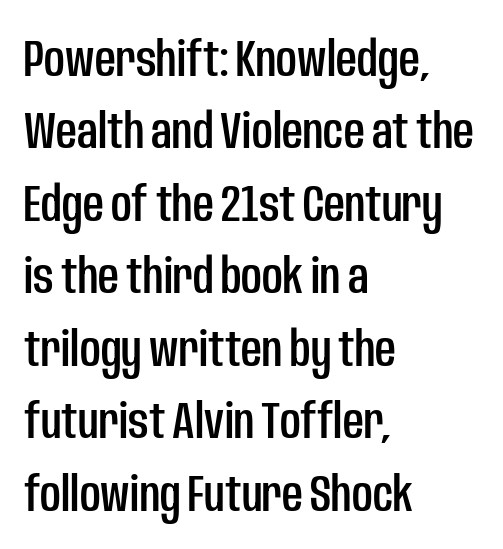
In CSS terms this would be text-align: left. You could not count columns in this text — the font is proportionally spaced. Notice how the stems are strictly vertical — no italics here. Vertical spacing — default. This sample uses plain, unmodified letter spacing.
